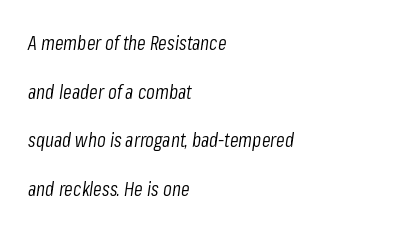
{"italic": "yes", "lean": "right", "slant_degrees": 8, "bold": "no", "underline": "no", "align": "left", "line_spacing": "loose", "line_spacing_ratio": 2.43, "letter_spacing": "normal", "letter_spacing_em": 0.0, "glyph_px": 20}
